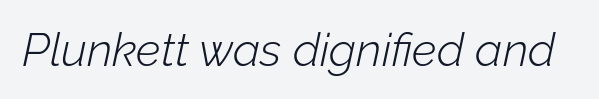
Compared with typical body copy, the letter spacing here is the same. The characters are drawn with everyday or finer stroke widths. This rendering features lettering with no underline. Proportional: the letters do not fall into vertical columns. Yep, that's italic — everything's leaning.
